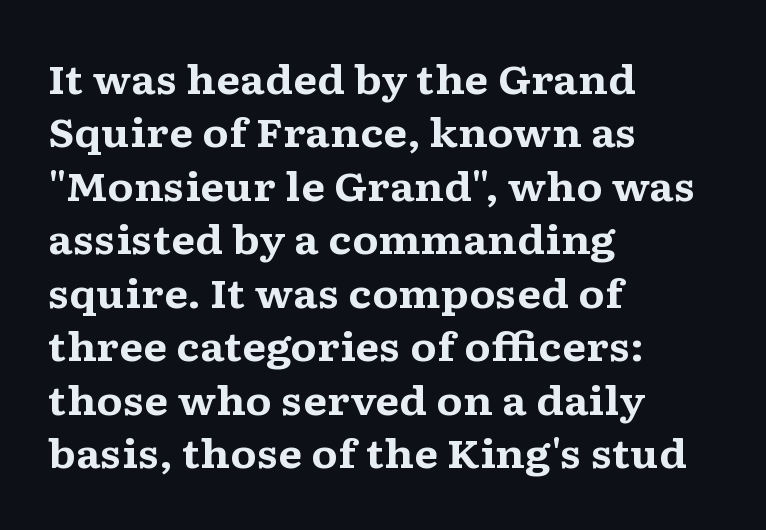
{"serif": "yes", "italic": "no", "bold": "yes", "weight": "bold", "width": "wide", "stroke_contrast": "medium", "x_height": "medium", "monospaced": "no", "underline": "no", "align": "left", "line_spacing": "normal", "line_spacing_ratio": 1.37, "letter_spacing": "normal", "letter_spacing_em": 0.0, "glyph_px": 39}
